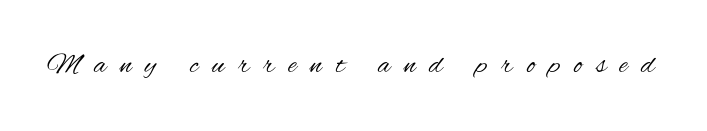
Q: Is the text bold? A: No.
Q: Is the text italic (slanted)? A: Yes.
Q: Is the typeface a serif or a sans-serif typeface? A: Sans-serif.
Q: Is the text underlined? A: No.
Q: Is the spacing between letters normal or unusually wide? A: Unusually wide.
Q: Width (condensed, normal, or wide)? A: Condensed.
Q: Stroke contrast? A: Medium.
Q: x-height? A: Small.
Q: Monospaced? A: No.
